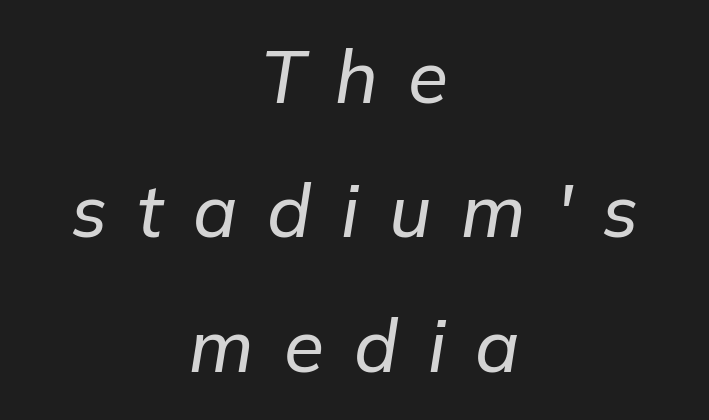
The words here are not underlined. What stands out about the letter spacing? Its width — letters are far apart. Emphasis-style slanted type is in use. Centered paragraph, ragged on both sides. Think of a printed novel: that variable character pitch is what you see here.
